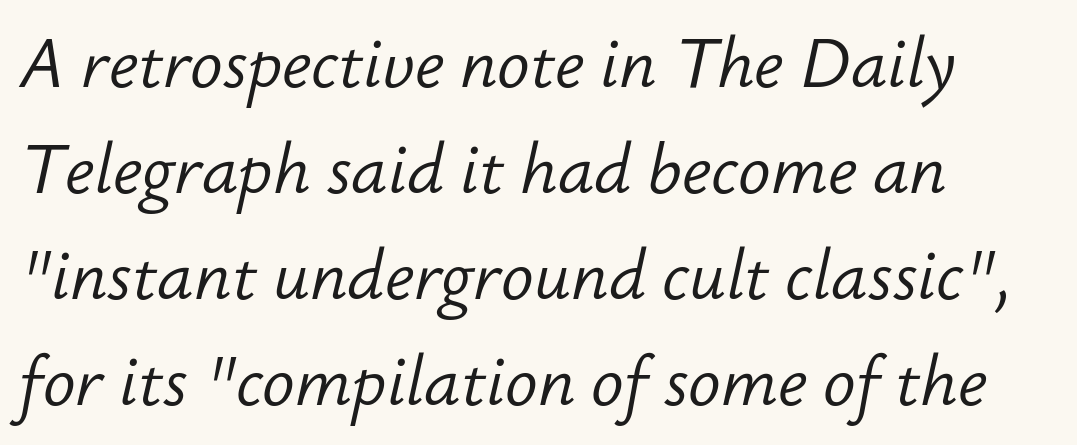
{"italic": "yes", "lean": "right", "slant_degrees": 12, "bold": "no", "weight": "light", "width": "normal", "stroke_contrast": "low", "x_height": "small", "monospaced": "no", "underline": "no", "align": "left", "line_spacing": "normal", "line_spacing_ratio": 1.56, "letter_spacing": "normal", "letter_spacing_em": 0.0, "glyph_px": 68}
